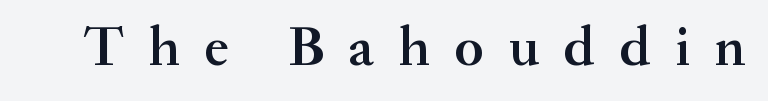
{"serif": "yes", "italic": "no", "bold": "semi", "weight": "semibold", "width": "normal", "stroke_contrast": "medium", "x_height": "small", "monospaced": "no", "underline": "no", "letter_spacing": "wide", "letter_spacing_em": 0.44, "glyph_px": 56}
